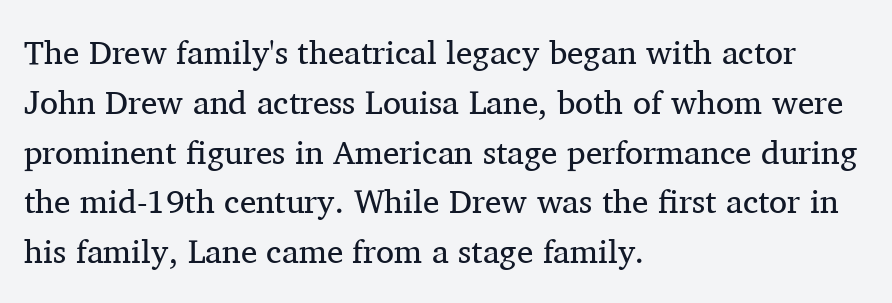
You could not count columns in this text — the font is proportionally spaced. A typesetter would call this leading conventional body-copy spacing. Where is the straight margin? On the left. The font family rendered here belongs to the serif group.
